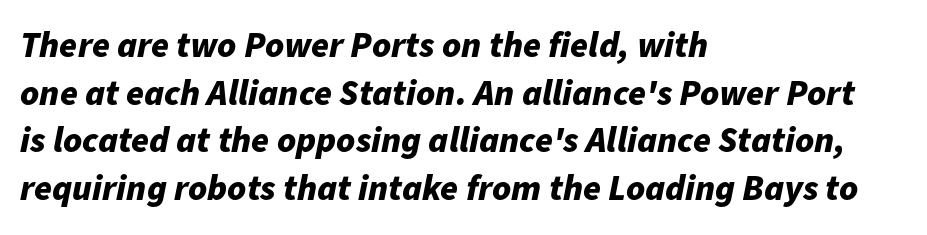
Q: Is the text bold? A: Yes.
Q: Is the text italic (slanted)? A: Yes, it leans right by about 11 degrees.
Q: Is the text underlined? A: No.
Q: How is the paragraph aligned? A: Left-aligned.
Q: Is the spacing between letters normal or unusually wide? A: Normal.
Q: Is the spacing between lines tight, normal or loose? A: Normal.
Q: Width (condensed, normal, or wide)? A: Normal.
Q: Stroke contrast? A: Low.
Q: x-height? A: Medium.
Q: Monospaced? A: No.
